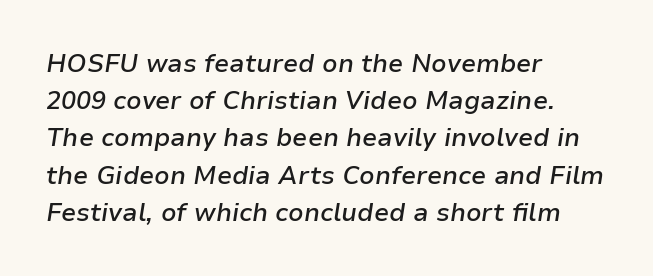
The image shows 25 px text type, italic (leaning right); set left-aligned, normal line spacing (1.49x), normal letter spacing, not underlined.
